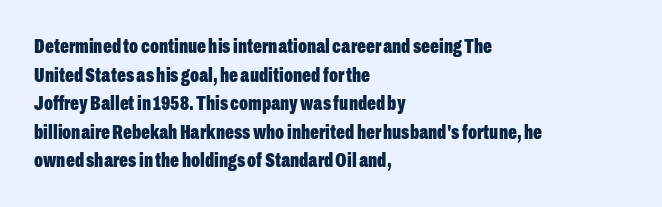
The image shows 21 px bold type, upright; set left-aligned, normal line spacing (1.36x), normal letter spacing, not underlined.
